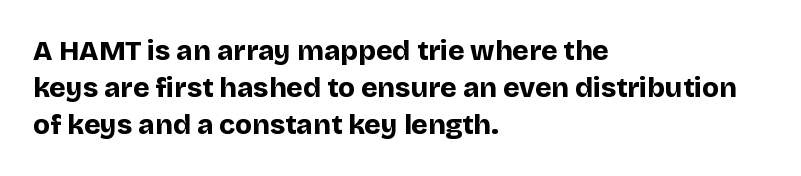
{"serif": "no", "italic": "no", "bold": "yes", "weight": "bold", "width": "normal", "stroke_contrast": "low", "x_height": "large", "monospaced": "no", "underline": "no", "align": "left", "line_spacing": "normal", "line_spacing_ratio": 1.33, "letter_spacing": "normal", "letter_spacing_em": 0.0, "glyph_px": 28}
